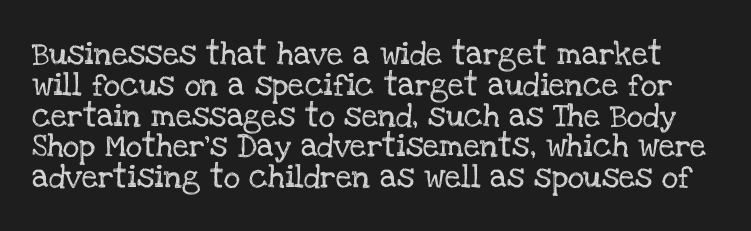
Q: Is the text italic (slanted)? A: No, it is upright.
Q: Is the text underlined? A: No.
Q: Is the spacing between letters normal or unusually wide? A: Normal.
Q: Is the spacing between lines tight, normal or loose? A: Normal.
